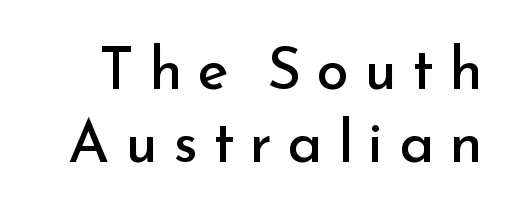
A quiet, ordinary-to-light weight characterises the typeface. Anything drawn beneath the words? Only blank space. Unlike italic type, these characters show no tilt at all. Substantial extra tracking has been applied to these lines. Classification — sans serif.
